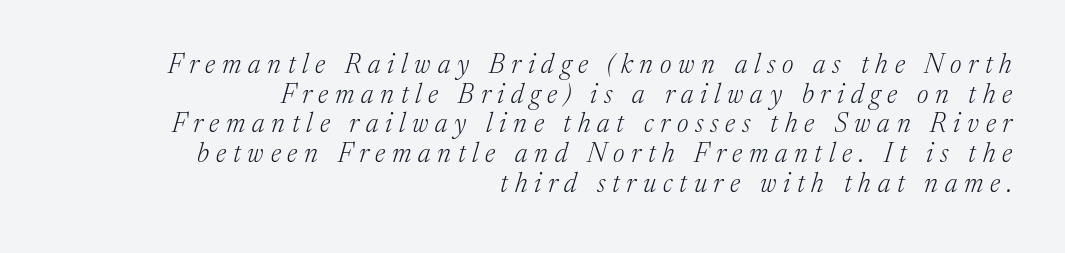
The image shows 27 px text type, italic (leaning right); set right-aligned, tight line spacing (1.1x), unusually wide letter spacing (+0.25 em), not underlined.
